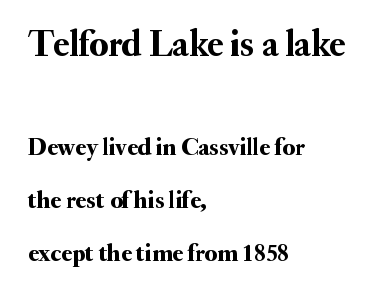
The image shows 37 px serif type, upright; set left-aligned, loose line spacing (2.12x), normal letter spacing, not underlined; the first (top) block is 1.48x larger; medium stroke contrast and a small x-height.
